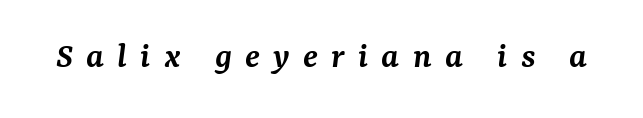
Q: Is the text bold? A: Semi-bold.
Q: Is the text italic (slanted)? A: Yes, it leans right by about 7 degrees.
Q: Is the typeface a serif or a sans-serif typeface? A: Serif.
Q: Is the text underlined? A: No.
Q: Is the spacing between letters normal or unusually wide? A: Unusually wide.
Q: Width (condensed, normal, or wide)? A: Normal.
Q: Stroke contrast? A: Medium.
Q: x-height? A: Medium.
Q: Monospaced? A: No.
